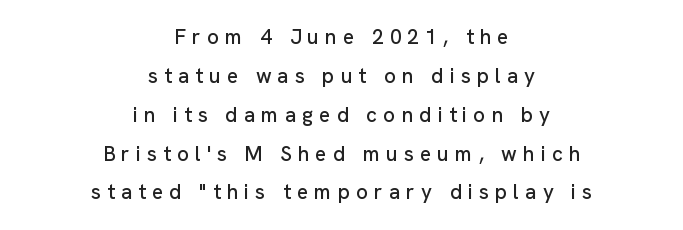
{"italic": "no", "underline": "no", "align": "center", "line_spacing_ratio": 1.85, "letter_spacing": "wide", "letter_spacing_em": 0.29, "glyph_px": 21}
